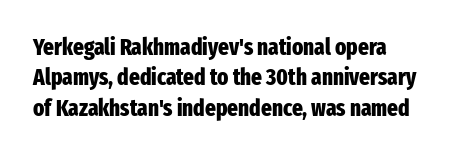
Q: Is the text bold? A: Yes.
Q: Is the text italic (slanted)? A: No, it is upright.
Q: Is the text underlined? A: No.
Q: Is the spacing between letters normal or unusually wide? A: Normal.
Q: Is the spacing between lines tight, normal or loose? A: Normal.
